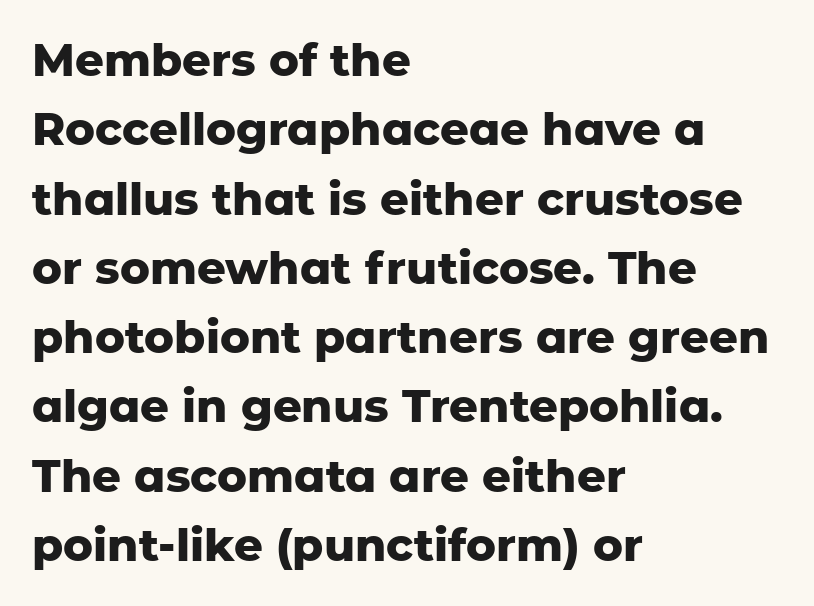
The image shows 45 px heavy sans-serif type, upright; set left-aligned, normal line spacing (1.54x), normal letter spacing, not underlined; low stroke contrast and a medium x-height.
